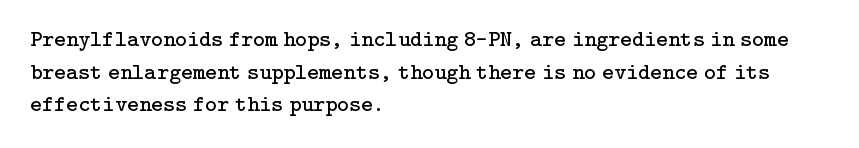
{"italic": "no", "bold": "no", "underline": "no", "align": "left", "line_spacing": "normal", "line_spacing_ratio": 1.42, "letter_spacing": "normal", "letter_spacing_em": 0.0, "glyph_px": 23}
